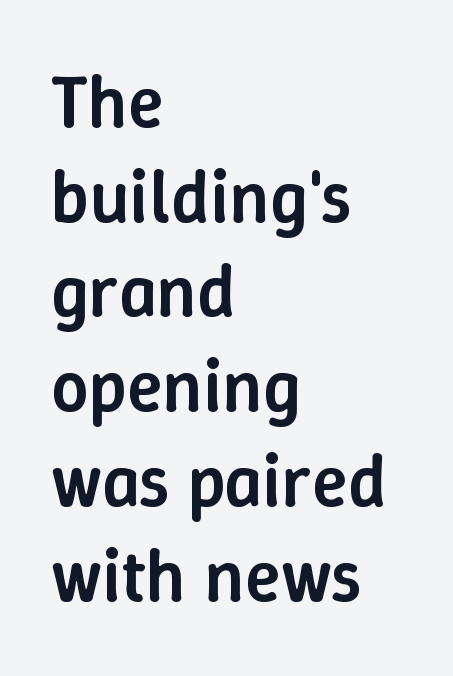
Q: Is the text bold? A: Semi-bold.
Q: Is the text italic (slanted)? A: No, it is upright.
Q: Is the text underlined? A: No.
Q: How is the paragraph aligned? A: Left-aligned.
Q: Is the spacing between letters normal or unusually wide? A: Normal.
Q: Is the spacing between lines tight, normal or loose? A: Normal.
Q: Width (condensed, normal, or wide)? A: Normal.
Q: Stroke contrast? A: Low.
Q: x-height? A: Medium.
Q: Monospaced? A: No.
